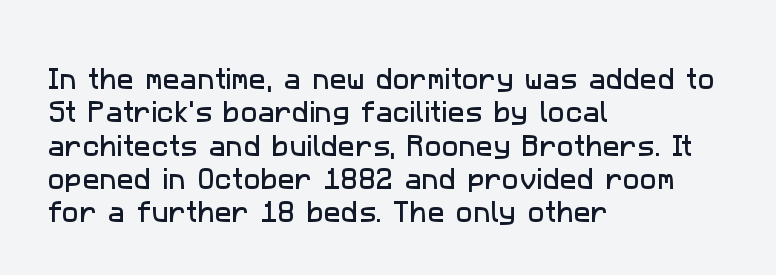
The image shows 23 px text type; set left-aligned, normal line spacing (1.45x), normal letter spacing, not underlined.
